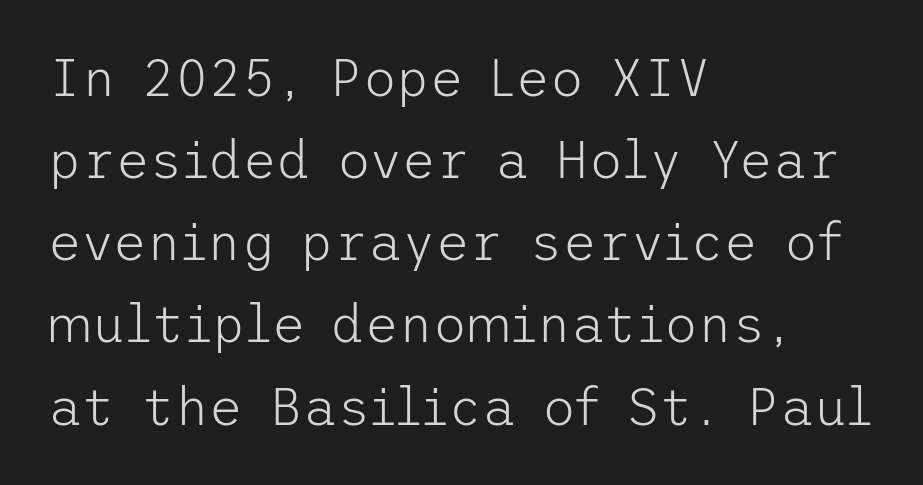
The type sits square on the baseline with zero lean. Descenders are the only things crossing below the line. Font category for this specimen: sans-serif. Line spacing here is normal.
